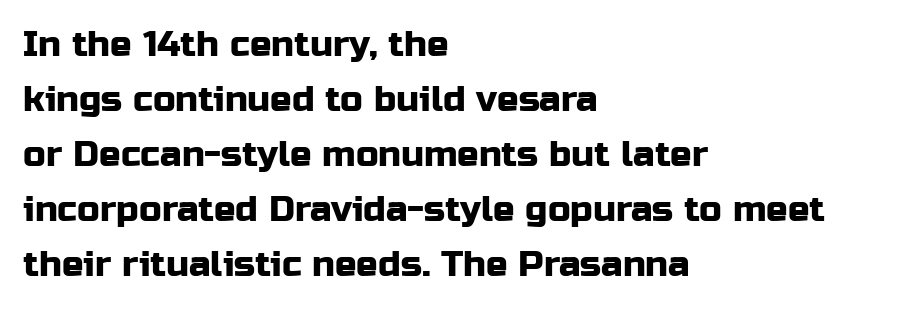
Q: Is the text italic (slanted)? A: No, it is upright.
Q: Is the typeface a serif or a sans-serif typeface? A: Sans-serif.
Q: Is the text underlined? A: No.
Q: How is the paragraph aligned? A: Left-aligned.
Q: Is the spacing between letters normal or unusually wide? A: Normal.
Q: Is the spacing between lines tight, normal or loose? A: Normal.
Q: Width (condensed, normal, or wide)? A: Normal.
Q: Stroke contrast? A: Low.
Q: x-height? A: Medium.
Q: Monospaced? A: No.
